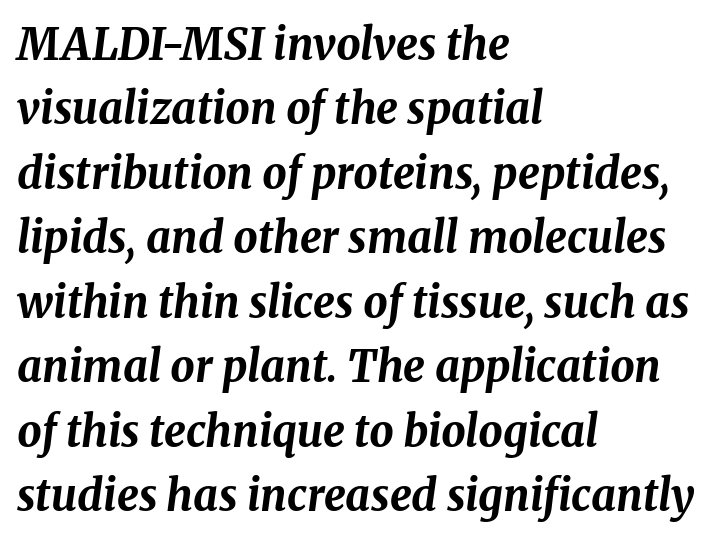
The image shows 43 px bold type, italic (leaning right); set left-aligned, normal line spacing (1.5x), normal letter spacing, not underlined; medium stroke contrast and a medium x-height.
